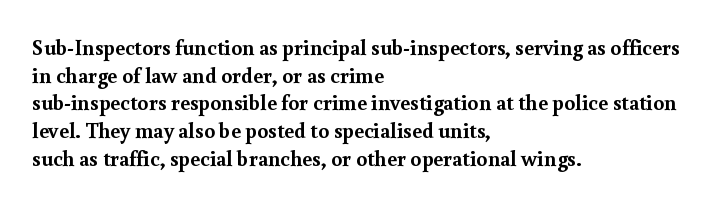
{"italic": "no", "bold": "yes", "underline": "no", "align": "left", "line_spacing": "normal", "line_spacing_ratio": 1.26, "letter_spacing": "normal", "letter_spacing_em": 0.0, "glyph_px": 22}
